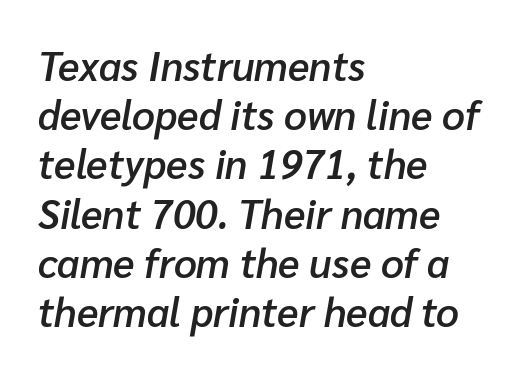
A typesetter would mark this as italic. Typeset ragged right — the left edge is the straight one. These lines carry some extra weight — a demibold, not a full bold. What stands out about the letter spacing? Nothing — it is the standard amount. You could not count columns in this text — the font is proportionally spaced. Only glyphs here, with clear space below each row.
